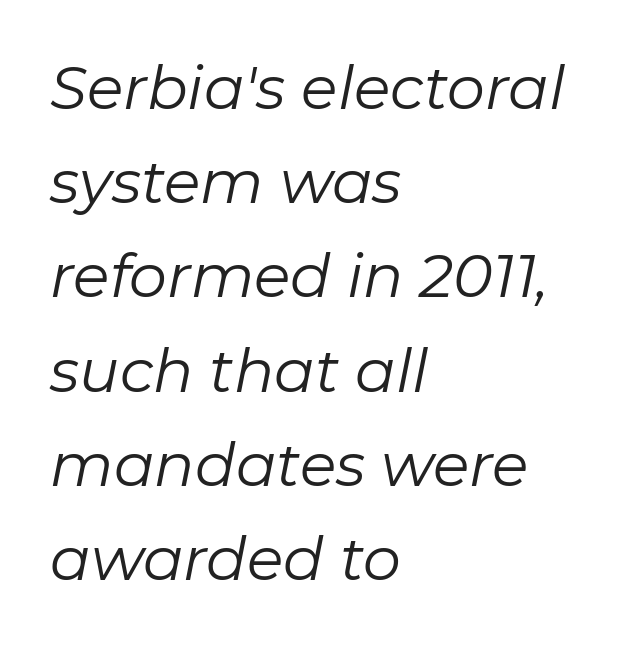
{"italic": "yes", "lean": "right", "slant_degrees": 11, "bold": "no", "weight": "regular", "width": "normal", "stroke_contrast": "low", "x_height": "medium", "monospaced": "no", "underline": "no", "align": "left", "line_spacing": "normal", "line_spacing_ratio": 1.57, "letter_spacing": "normal", "letter_spacing_em": 0.0, "glyph_px": 60}
